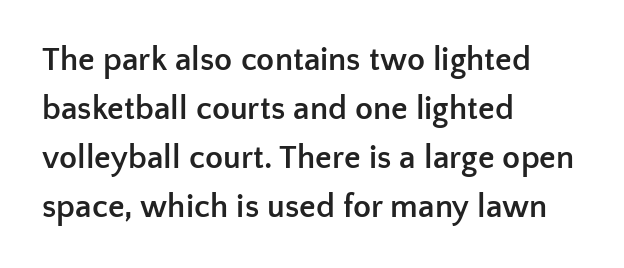
Style check: upright. Regular leading. The area under the type is left untouched. Do the characters align in a grid? No, the font is proportional. The font family rendered here belongs to the sans-serif group. The letterforms sit shoulder to shoulder at normal distance.
